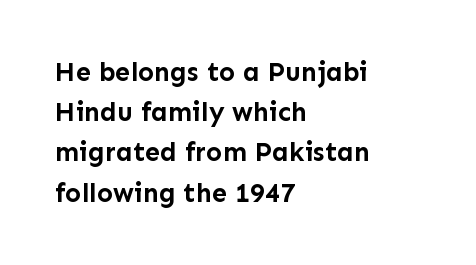
{"italic": "no", "bold": "yes", "underline": "no", "align": "left", "line_spacing": "normal", "line_spacing_ratio": 1.49, "letter_spacing": "normal", "letter_spacing_em": 0.0, "glyph_px": 27}
